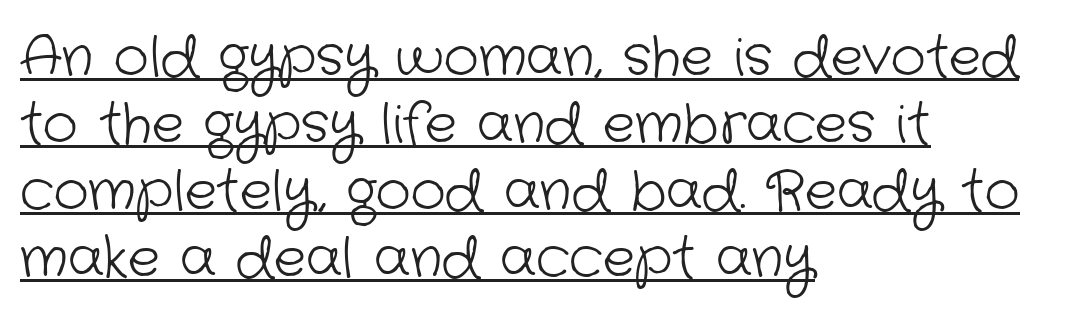
Q: Is the text bold? A: No.
Q: Is the typeface a serif or a sans-serif typeface? A: Sans-serif.
Q: Is the text underlined? A: Yes.
Q: How is the paragraph aligned? A: Left-aligned.
Q: Is the spacing between letters normal or unusually wide? A: Normal.
Q: Width (condensed, normal, or wide)? A: Normal.
Q: Stroke contrast? A: Low.
Q: x-height? A: Medium.
Q: Monospaced? A: No.
